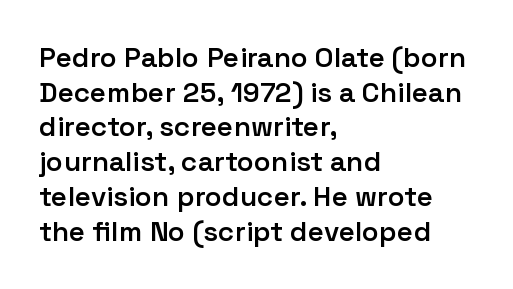
Q: Is the text bold? A: Semi-bold.
Q: Is the text italic (slanted)? A: No, it is upright.
Q: Is the typeface a serif or a sans-serif typeface? A: Sans-serif.
Q: Is the text underlined? A: No.
Q: How is the paragraph aligned? A: Left-aligned.
Q: Is the spacing between letters normal or unusually wide? A: Normal.
Q: Width (condensed, normal, or wide)? A: Normal.
Q: Stroke contrast? A: Low.
Q: x-height? A: Medium.
Q: Monospaced? A: No.
